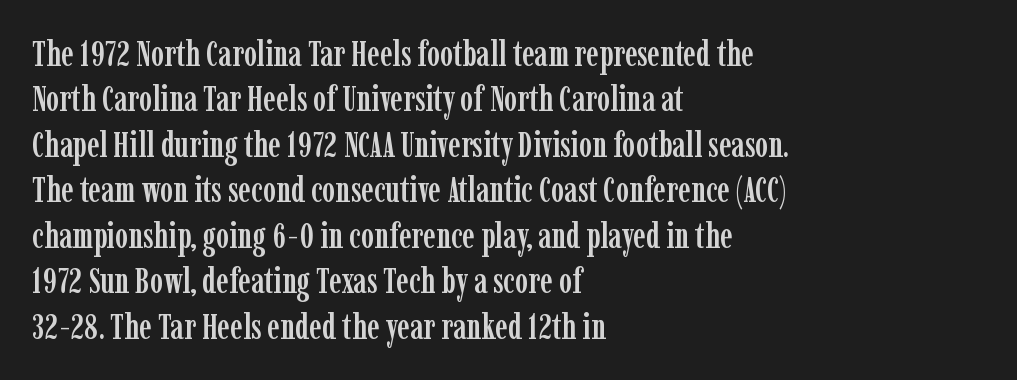
The image shows 35 px condensed serif type, upright; set left-aligned, normal line spacing (1.3x), normal letter spacing, not underlined; low stroke contrast and a medium x-height.
